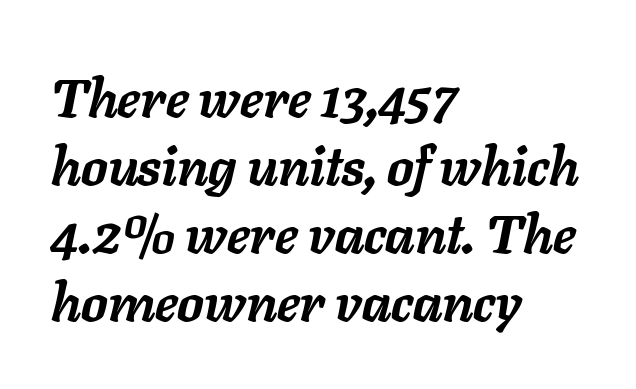
Compared with typical body copy, the letter spacing here is the same. Honestly, there is no underline to notice here at all. What weight is shown? A full bold with thick strokes. Each line starts at the same left margin while the right side varies. Note the varied advance widths — an 'i' is clearly narrower than an 'm'. The glyphs look as if they've been sheared to an angle.
